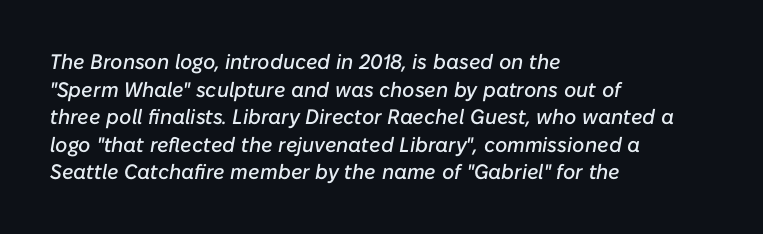
{"italic": "yes", "lean": "right", "slant_degrees": 10, "underline": "no", "align": "left", "line_spacing": "normal", "line_spacing_ratio": 1.31, "letter_spacing": "normal", "letter_spacing_em": 0.0, "glyph_px": 21}
